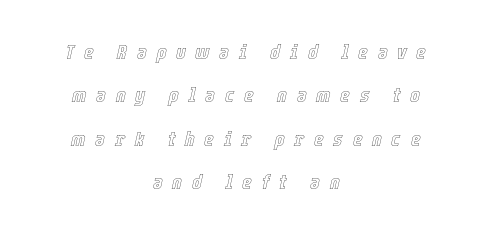
The specimen omits any rule beneath the text block's lines. This sample uses an oblique cut, with every glyph tilted off the vertical. Compared with typical paragraphs, the rows here are farther apart. Visually the block forms a symmetrical silhouette, jagged on both flanks.
